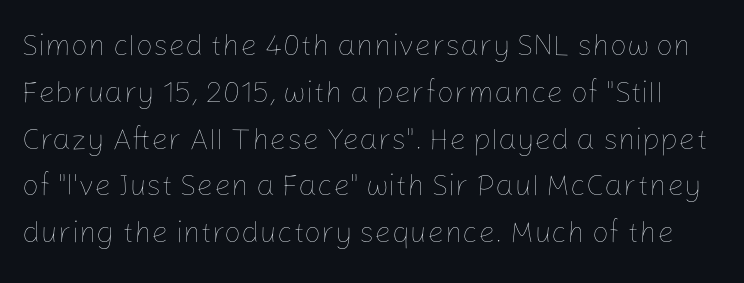
{"italic": "no", "bold": "no", "weight": "thin", "width": "normal", "stroke_contrast": "low", "x_height": "medium", "monospaced": "no", "underline": "no", "line_spacing": "normal", "line_spacing_ratio": 1.56, "letter_spacing": "normal", "letter_spacing_em": 0.0, "glyph_px": 30}
